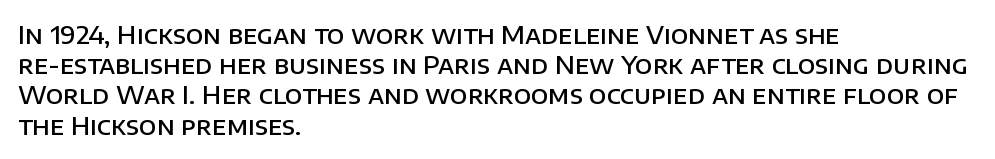
Q: Is the text bold? A: Semi-bold.
Q: Is the text italic (slanted)? A: No, it is upright.
Q: Is the text underlined? A: No.
Q: How is the paragraph aligned? A: Left-aligned.
Q: Is the spacing between letters normal or unusually wide? A: Normal.
